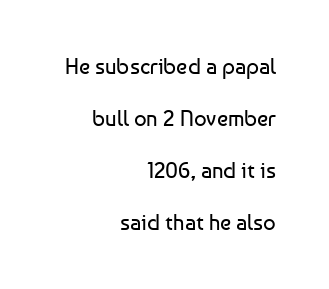
{"italic": "no", "bold": "no", "underline": "no", "align": "right", "line_spacing": "loose", "line_spacing_ratio": 2.36, "letter_spacing": "normal", "letter_spacing_em": 0.0, "glyph_px": 22}
